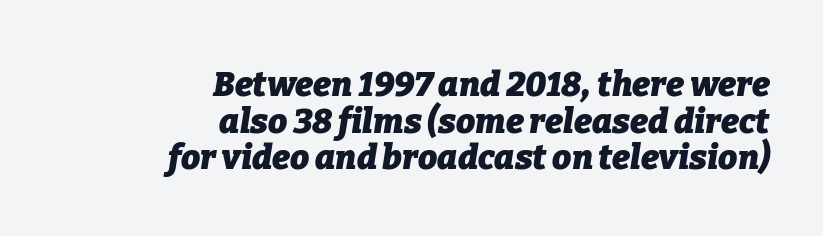
The image shows 34 px heavy type, italic (leaning right); set right-aligned, tight line spacing (1.08x), normal letter spacing, not underlined; low stroke contrast and a medium x-height.
